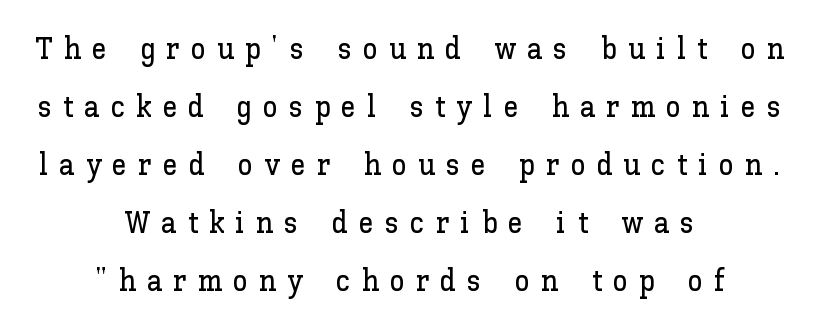
Q: Is the text italic (slanted)? A: No, it is upright.
Q: Is the text underlined? A: No.
Q: How is the paragraph aligned? A: Centered.
Q: Is the spacing between letters normal or unusually wide? A: Unusually wide.
Q: Is the spacing between lines tight, normal or loose? A: Loose.
Q: Width (condensed, normal, or wide)? A: Normal.
Q: Stroke contrast? A: Low.
Q: x-height? A: Medium.
Q: Monospaced? A: No.
